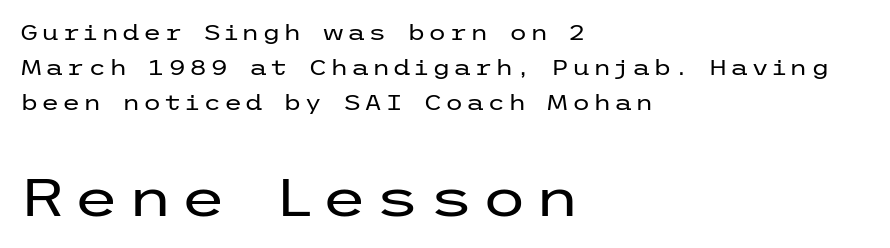
Bigger letters appear in the bottom chunk; the top chunk is reduced. The passage shown stacks its lines at a standard gap. The typeface has the unassuming heft of standard copy or less. The setting favours the left margin, as ordinary paragraphs usually do.
